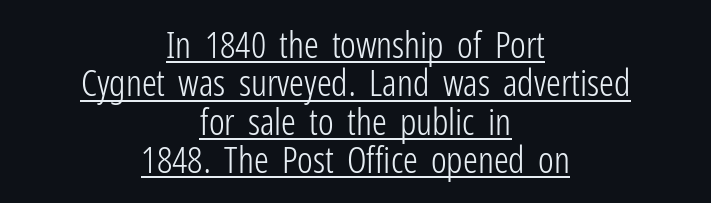
The image shows 37 px light, condensed sans-serif type, upright; set centered, tight line spacing (1.04x), normal letter spacing, underlined; low stroke contrast and a medium x-height.
